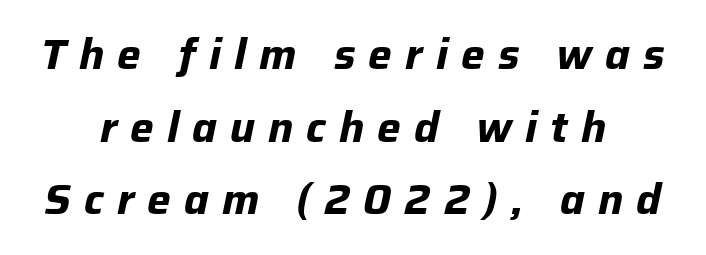
It's the slanting kind of type. The strokes are fattened all the way to bold. The letters are spread apart with noticeably loose tracking. Decoration check: the copy has no underline.
